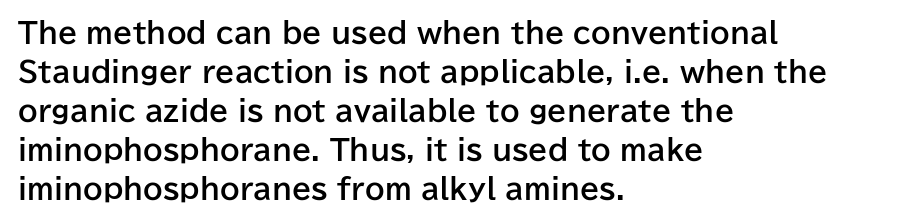
{"serif": "no", "italic": "no", "bold": "yes", "weight": "bold", "width": "normal", "stroke_contrast": "low", "x_height": "medium", "monospaced": "no", "underline": "no", "align": "left", "line_spacing": "normal", "line_spacing_ratio": 1.39, "letter_spacing": "normal", "letter_spacing_em": 0.0, "glyph_px": 28}
